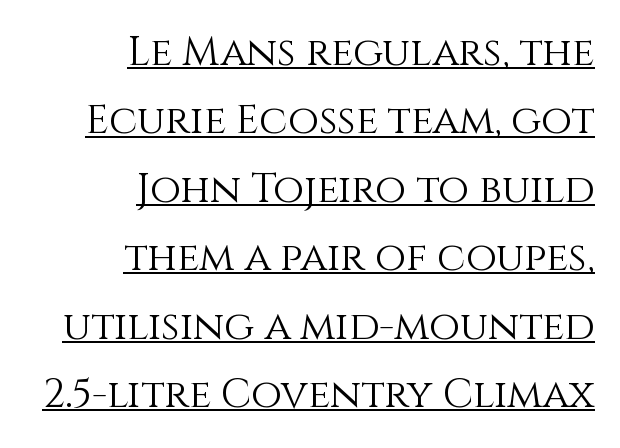
The image shows 40 px light type, upright; set right-aligned, line spacing 1.71x, normal letter spacing, underlined; a large x-height.
